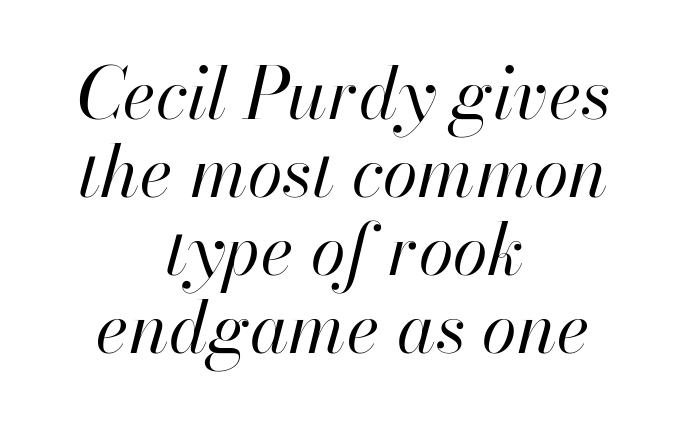
Proportional: the letters do not fall into vertical columns. Vertical stems look standard width or narrower in stroke. Here the glyphs are tracked normally, forming tight word shapes. The typography opts for an oblique posture over an upright one. The space directly below the letters is spotless.
